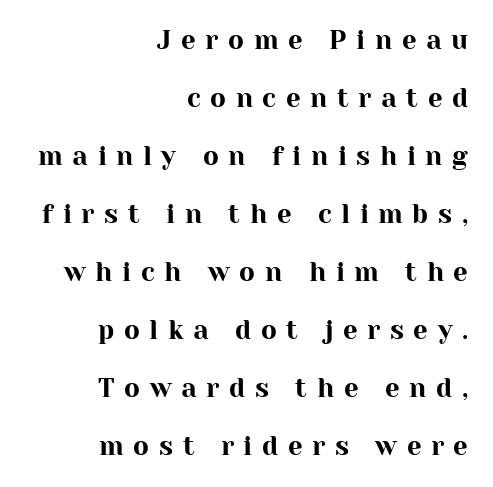
Quick note: underline off. Quick note: not italic, upright. The passage shown has open, widely tracked lettering throughout. Leftover space on each line is placed entirely before the opening word. Whoever set this chose breathing room over compactness in the vertical rhythm.
